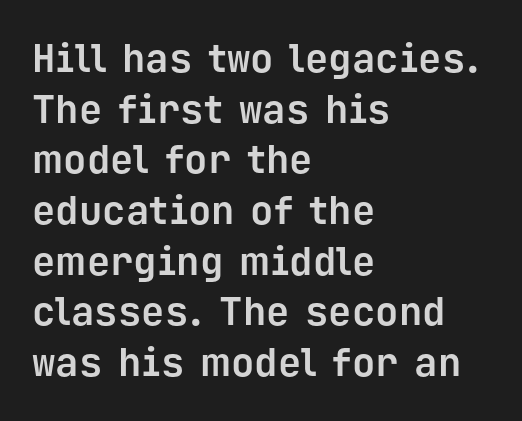
The image shows 39 px bold sans-serif type, upright, monospaced; set left-aligned, normal line spacing (1.3x), normal letter spacing, not underlined; low stroke contrast and a medium x-height.
